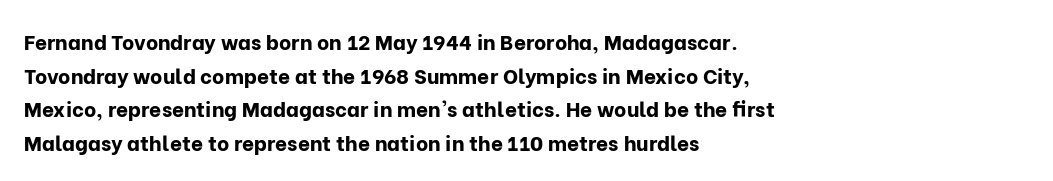
The image shows 21 px bold type, upright; set left-aligned, normal line spacing (1.6x), normal letter spacing, not underlined.
